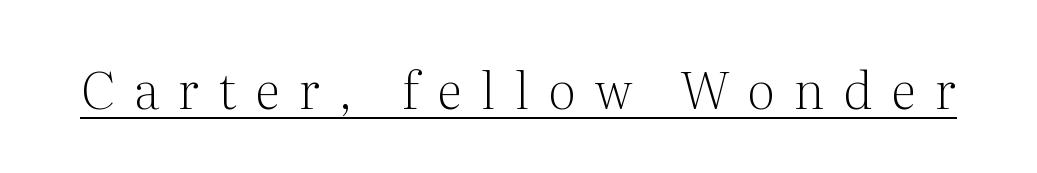
Q: Is the text bold? A: No.
Q: Is the text italic (slanted)? A: No, it is upright.
Q: Is the typeface a serif or a sans-serif typeface? A: Serif.
Q: Is the text underlined? A: Yes.
Q: Is the spacing between letters normal or unusually wide? A: Unusually wide.
Q: Width (condensed, normal, or wide)? A: Normal.
Q: Stroke contrast? A: Medium.
Q: x-height? A: Medium.
Q: Monospaced? A: No.
